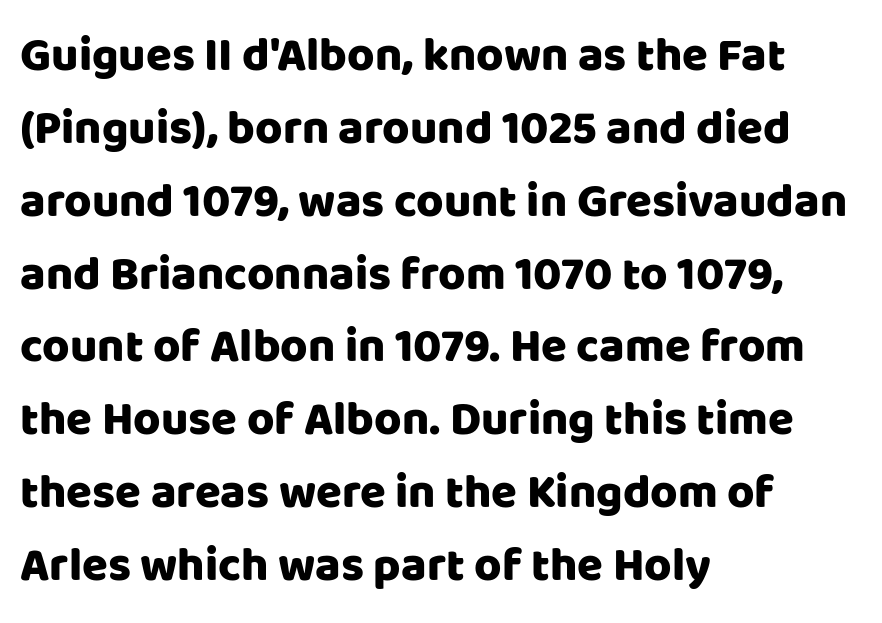
The image shows 47 px sans-serif type, upright; set left-aligned, normal line spacing (1.55x), normal letter spacing, not underlined; low stroke contrast and a large x-height.
